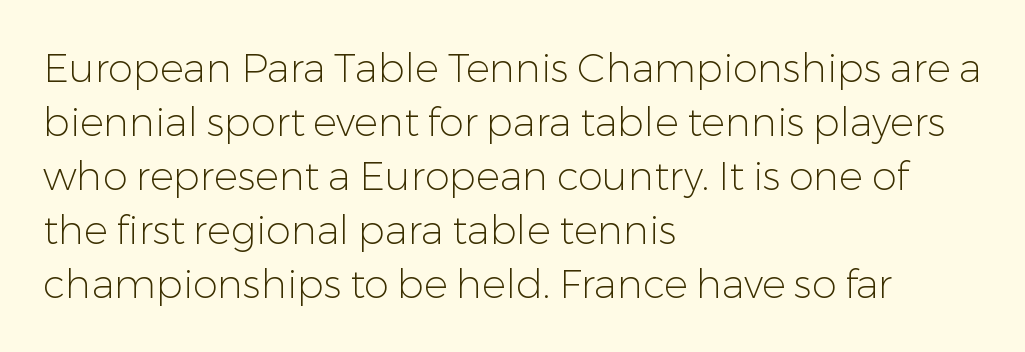
{"serif": "no", "italic": "no", "bold": "no", "weight": "light", "width": "normal", "stroke_contrast": "low", "x_height": "medium", "monospaced": "no", "underline": "no", "align": "left", "line_spacing": "normal", "line_spacing_ratio": 1.35, "letter_spacing": "normal", "letter_spacing_em": 0.0, "glyph_px": 40}
